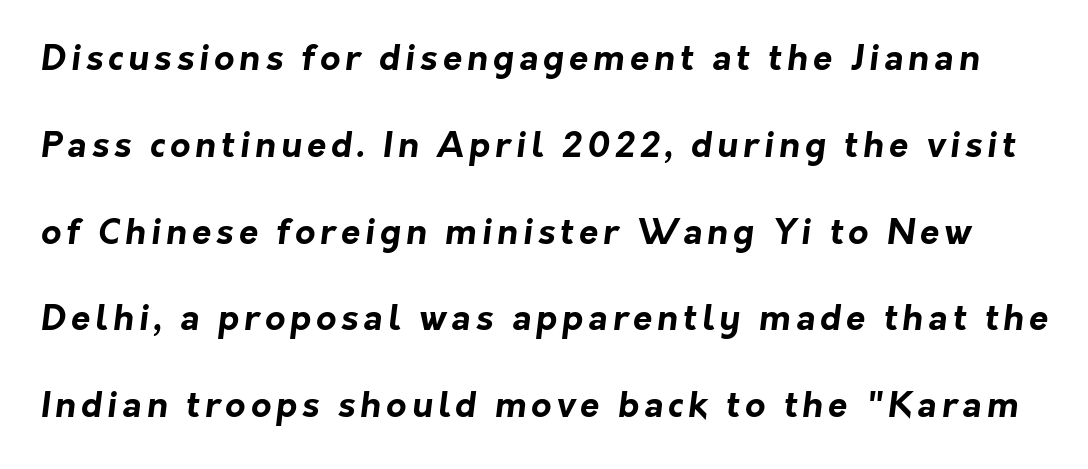
Q: Is the text bold? A: Yes.
Q: Is the typeface a serif or a sans-serif typeface? A: Sans-serif.
Q: Is the text underlined? A: No.
Q: Is the spacing between lines tight, normal or loose? A: Loose.
Q: Width (condensed, normal, or wide)? A: Normal.
Q: Stroke contrast? A: Low.
Q: x-height? A: Medium.
Q: Monospaced? A: No.
